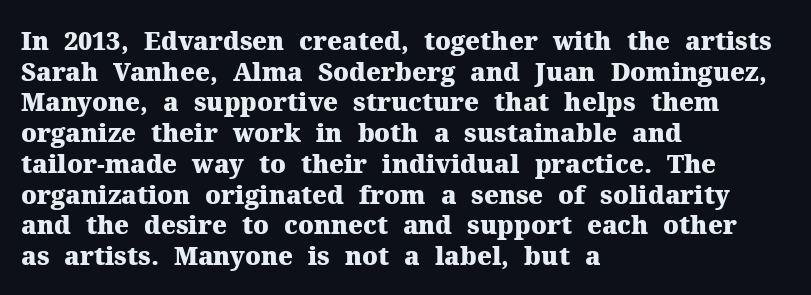
Q: Is the text bold? A: Yes.
Q: Is the text italic (slanted)? A: No, it is upright.
Q: Is the text underlined? A: No.
Q: How is the paragraph aligned? A: Left-aligned.
Q: Is the spacing between letters normal or unusually wide? A: Normal.
